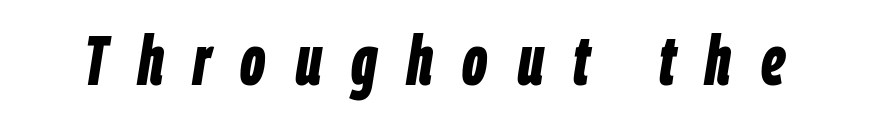
The image shows 69 px bold, condensed type, italic (leaning right); set unusually wide letter spacing (+0.43 em), not underlined; low stroke contrast and a large x-height.
